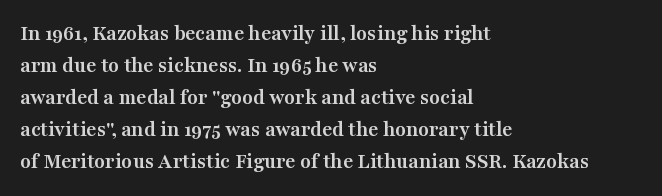
The image shows 22 px bold type, upright; set left-aligned, normal line spacing (1.46x), normal letter spacing, not underlined.
